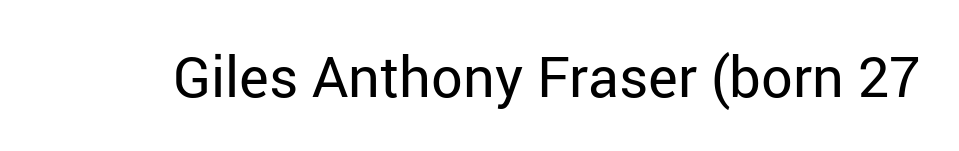
The image shows 56 px regular-weight sans-serif type, upright; set normal letter spacing, not underlined; low stroke contrast and a medium x-height.
